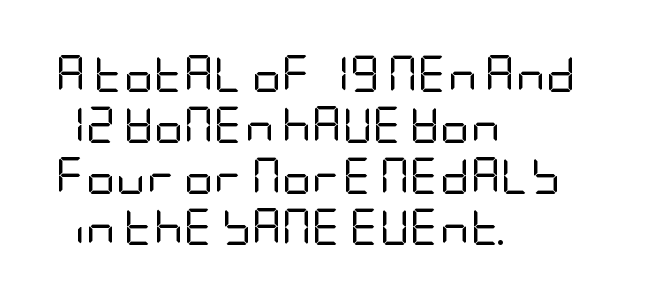
The image shows 37 px regular-weight, condensed sans-serif type, upright; set left-aligned, normal line spacing (1.38x), normal letter spacing, not underlined; low stroke contrast and a large x-height.
